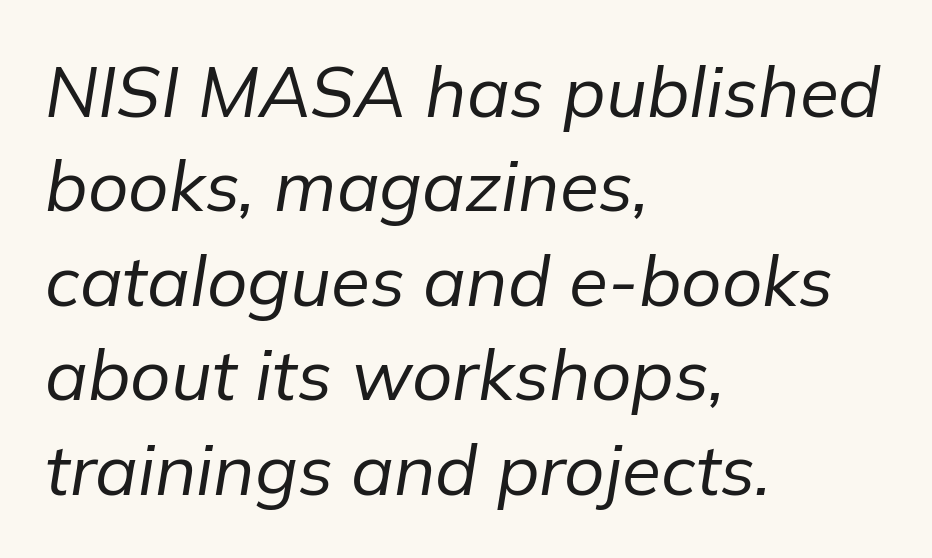
This sample has the flowing, uneven cadence of proportional lettering. The space beneath each line is pristine and unruled. Rows of type keep a routine distance in the vertical direction. Heft: none added — not bold.
